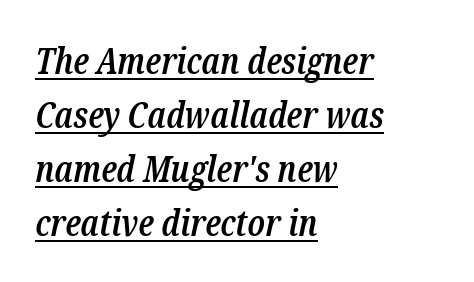
Compared with an ordinary text face, these strokes are moderately heavier — a semibold. Little horizontal feet cap the strokes, marking this as serif type. There's an unmistakable incline to the writing here. Compared with a centered layout, this one pins lines to the left instead.
